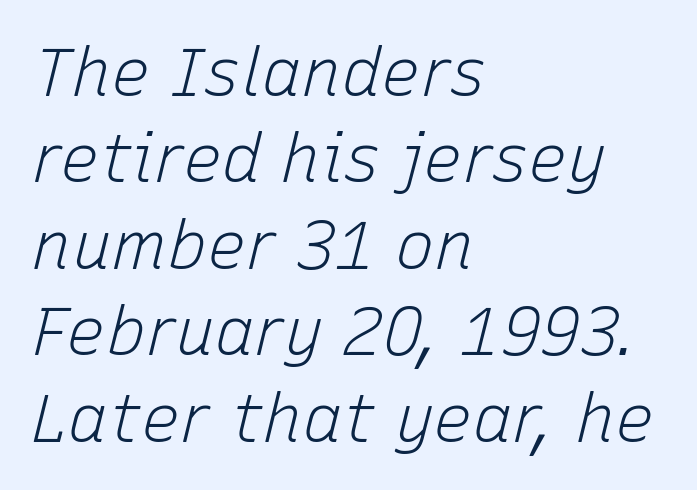
{"italic": "yes", "lean": "right", "slant_degrees": 15, "bold": "no", "weight": "light", "width": "normal", "stroke_contrast": "low", "x_height": "medium", "monospaced": "no", "underline": "no", "align": "left", "line_spacing": "normal", "line_spacing_ratio": 1.31, "letter_spacing": "normal", "letter_spacing_em": 0.0, "glyph_px": 66}
